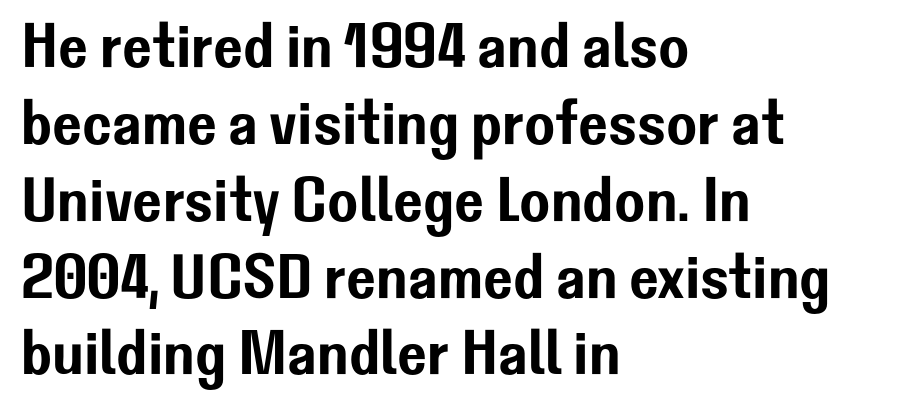
Q: Is the text italic (slanted)? A: No, it is upright.
Q: Is the typeface a serif or a sans-serif typeface? A: Sans-serif.
Q: Is the text underlined? A: No.
Q: How is the paragraph aligned? A: Left-aligned.
Q: Is the spacing between letters normal or unusually wide? A: Normal.
Q: Width (condensed, normal, or wide)? A: Normal.
Q: Stroke contrast? A: Low.
Q: x-height? A: Medium.
Q: Monospaced? A: No.
